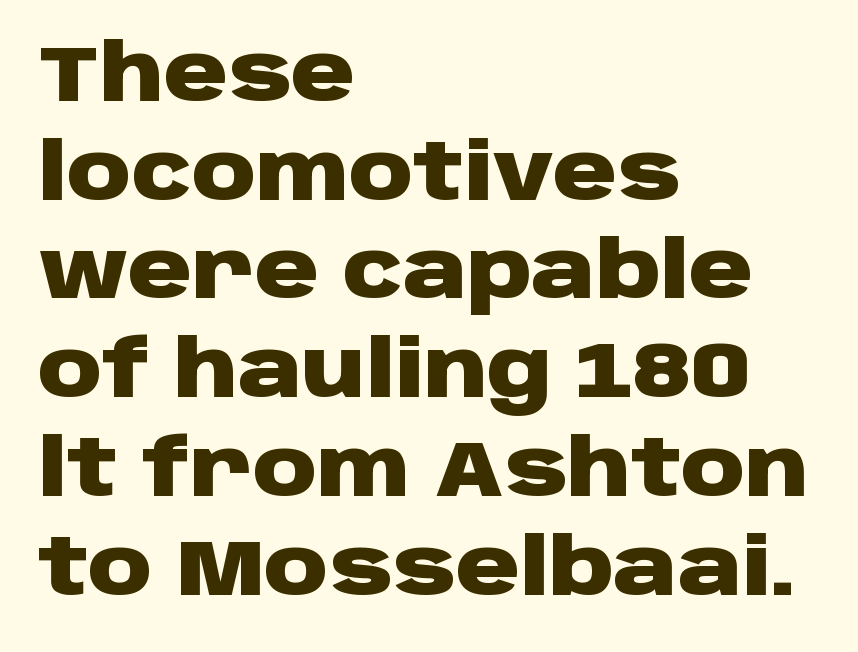
The image shows 79 px heavy, wide sans-serif type, upright; set left-aligned, normal line spacing (1.25x), normal letter spacing, not underlined; low stroke contrast and a large x-height.
